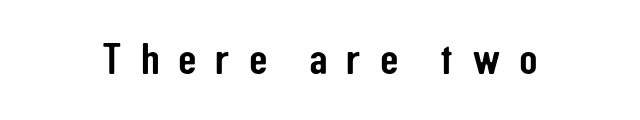
The image shows 43 px condensed sans-serif type, upright; set unusually wide letter spacing (+0.43 em), not underlined; low stroke contrast and a medium x-height.
